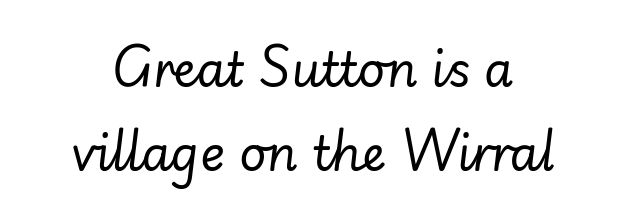
Q: Is the text bold? A: No.
Q: Is the text italic (slanted)? A: Yes, it leans right by about 7 degrees.
Q: Is the text underlined? A: No.
Q: How is the paragraph aligned? A: Centered.
Q: Is the spacing between letters normal or unusually wide? A: Normal.
Q: Width (condensed, normal, or wide)? A: Normal.
Q: Stroke contrast? A: Low.
Q: x-height? A: Small.
Q: Monospaced? A: No.
